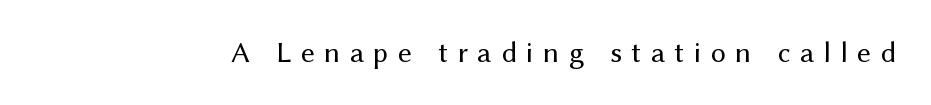
The image shows 30 px regular-weight sans-serif type, upright; set unusually wide letter spacing (+0.31 em), not underlined; medium stroke contrast and a medium x-height.
